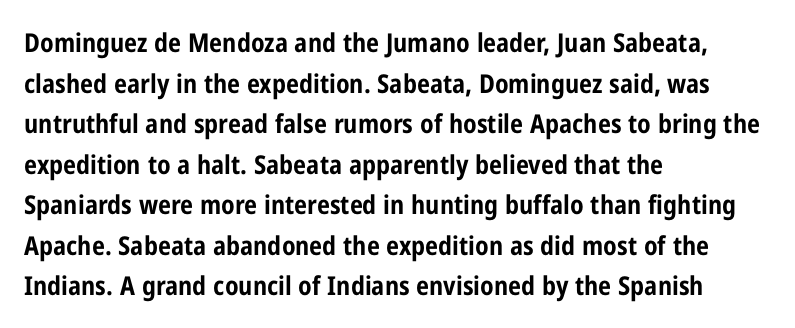
Students, note that the glyphs here touch the page at normal intervals. Lines of text with bare space underneath. Short and long lines alike share a common starting point at left. The font's upright variant was chosen for this text.
